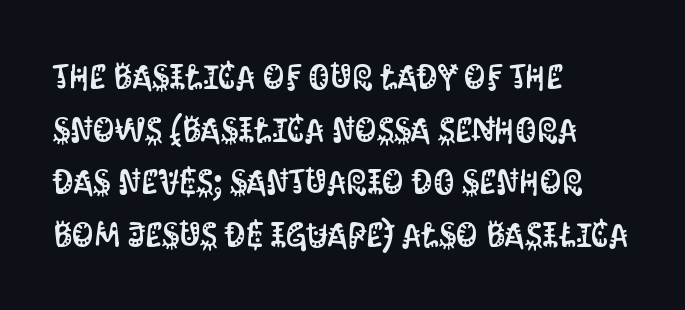
Q: Is the text italic (slanted)? A: No, it is upright.
Q: Is the typeface a serif or a sans-serif typeface? A: Sans-serif.
Q: Is the text underlined? A: No.
Q: How is the paragraph aligned? A: Left-aligned.
Q: Is the spacing between letters normal or unusually wide? A: Normal.
Q: Is the spacing between lines tight, normal or loose? A: Normal.
Q: Width (condensed, normal, or wide)? A: Condensed.
Q: Stroke contrast? A: Medium.
Q: x-height? A: Large.
Q: Monospaced? A: No.
